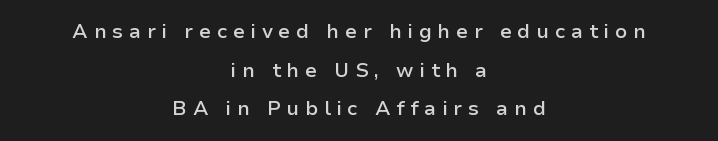
{"italic": "no", "bold": "semi", "underline": "no", "align": "center", "line_spacing": "loose", "line_spacing_ratio": 1.93, "letter_spacing": "wide", "letter_spacing_em": 0.28, "glyph_px": 20}
